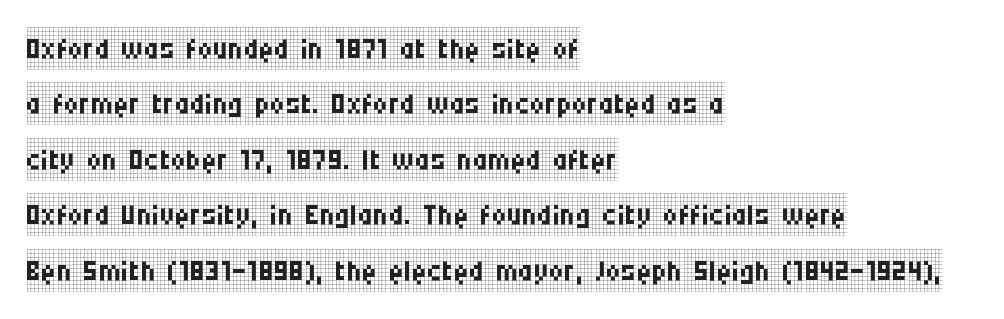
Q: Is the text bold? A: No.
Q: Is the text italic (slanted)? A: No, it is upright.
Q: Is the typeface a serif or a sans-serif typeface? A: Serif.
Q: Is the text underlined? A: No.
Q: How is the paragraph aligned? A: Left-aligned.
Q: Is the spacing between letters normal or unusually wide? A: Normal.
Q: Is the spacing between lines tight, normal or loose? A: Normal.
Q: Width (condensed, normal, or wide)? A: Condensed.
Q: Stroke contrast? A: Low.
Q: x-height? A: Large.
Q: Monospaced? A: No.
